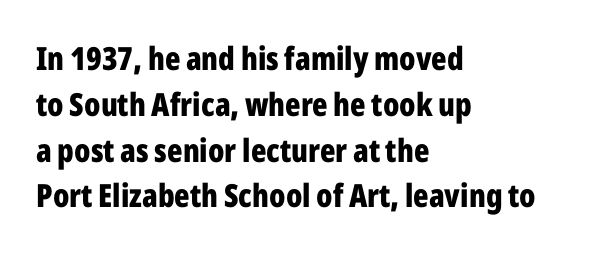
Q: Is the text bold? A: Yes.
Q: Is the text italic (slanted)? A: No, it is upright.
Q: Is the typeface a serif or a sans-serif typeface? A: Sans-serif.
Q: Is the text underlined? A: No.
Q: How is the paragraph aligned? A: Left-aligned.
Q: Is the spacing between letters normal or unusually wide? A: Normal.
Q: Is the spacing between lines tight, normal or loose? A: Normal.
Q: Width (condensed, normal, or wide)? A: Condensed.
Q: Stroke contrast? A: Low.
Q: x-height? A: Medium.
Q: Monospaced? A: No.
